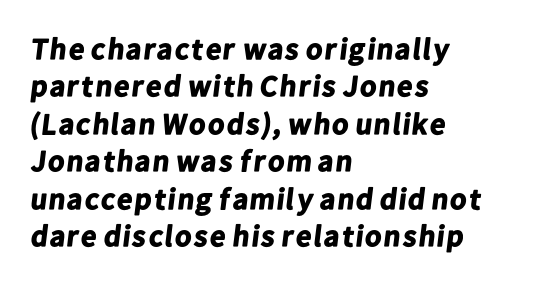
{"serif": "no", "bold": "yes", "weight": "bold", "width": "normal", "stroke_contrast": "low", "x_height": "medium", "monospaced": "no", "underline": "no", "align": "left", "line_spacing": "normal", "line_spacing_ratio": 1.25, "letter_spacing": "normal", "letter_spacing_em": 0.0, "glyph_px": 30}
